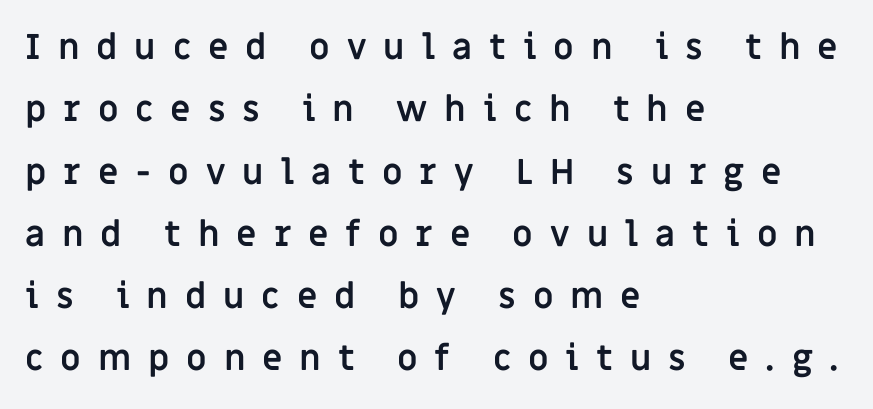
The image shows 35 px semibold sans-serif type, upright; set left-aligned, line spacing 1.78x, unusually wide letter spacing (+0.48 em), not underlined; low stroke contrast and a large x-height.
